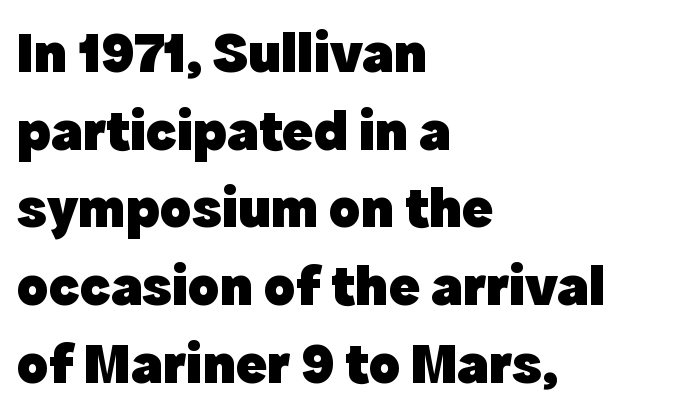
Q: Is the text bold? A: Yes.
Q: Is the text italic (slanted)? A: No, it is upright.
Q: Is the typeface a serif or a sans-serif typeface? A: Sans-serif.
Q: Is the text underlined? A: No.
Q: How is the paragraph aligned? A: Left-aligned.
Q: Is the spacing between letters normal or unusually wide? A: Normal.
Q: Is the spacing between lines tight, normal or loose? A: Normal.
Q: Width (condensed, normal, or wide)? A: Normal.
Q: x-height? A: Medium.
Q: Monospaced? A: No.
